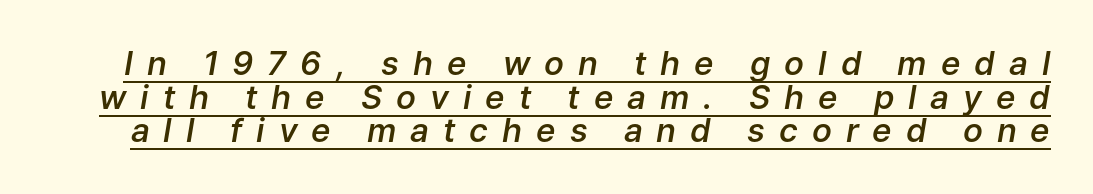
The image shows 33 px semibold type, italic (leaning right); set tight line spacing (1.02x), unusually wide letter spacing (+0.42 em), underlined; low stroke contrast and a medium x-height.
